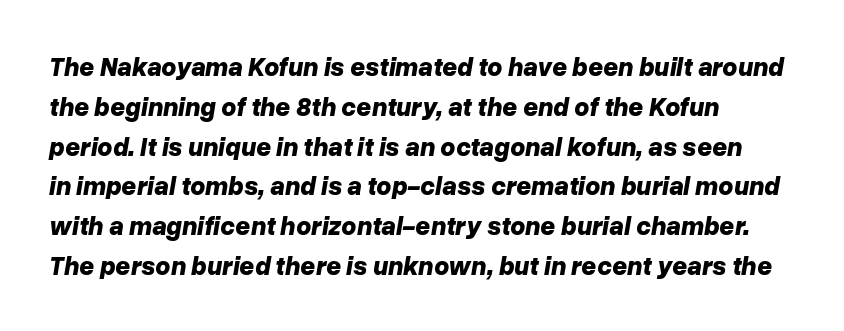
Q: Is the text bold? A: Yes.
Q: Is the text italic (slanted)? A: Yes, it leans right by about 10 degrees.
Q: Is the text underlined? A: No.
Q: How is the paragraph aligned? A: Left-aligned.
Q: Is the spacing between letters normal or unusually wide? A: Normal.
Q: Is the spacing between lines tight, normal or loose? A: Normal.
